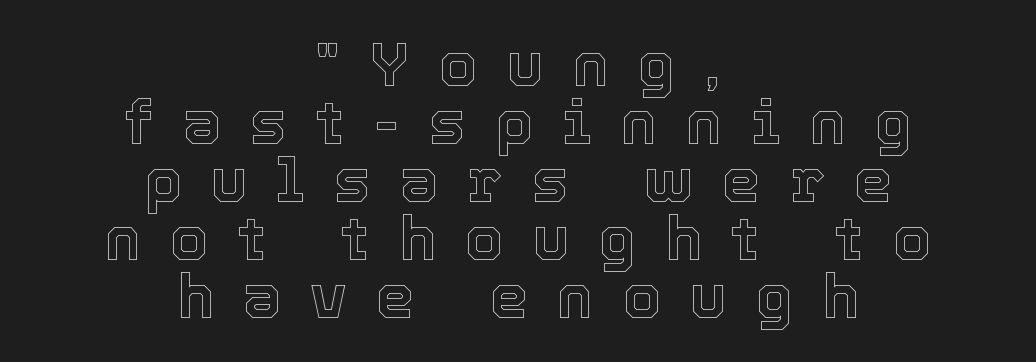
{"italic": "no", "width": "normal", "x_height": "medium", "monospaced": "no", "underline": "no", "align": "center", "line_spacing": "tight", "line_spacing_ratio": 0.95, "letter_spacing": "wide", "letter_spacing_em": 0.48, "glyph_px": 61}
